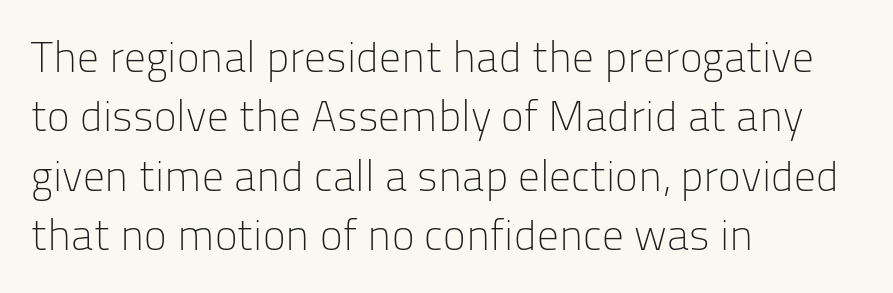
{"serif": "no", "italic": "no", "bold": "no", "weight": "light", "width": "normal", "stroke_contrast": "low", "x_height": "medium", "monospaced": "no", "underline": "no", "align": "left", "line_spacing": "normal", "line_spacing_ratio": 1.38, "letter_spacing": "normal", "letter_spacing_em": 0.0, "glyph_px": 43}
